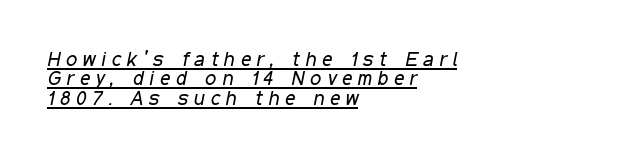
{"italic": "yes", "lean": "right", "slant_degrees": 11, "bold": "no", "underline": "yes", "align": "left", "line_spacing": "tight", "line_spacing_ratio": 0.97, "letter_spacing": "wide", "letter_spacing_em": 0.29, "glyph_px": 20}
